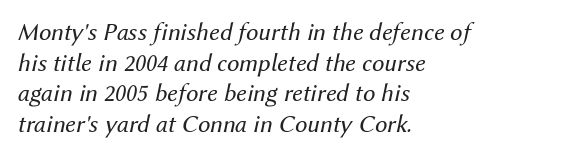
Q: Is the text bold? A: No.
Q: Is the text italic (slanted)? A: Yes, it leans right by about 12 degrees.
Q: Is the text underlined? A: No.
Q: How is the paragraph aligned? A: Left-aligned.
Q: Is the spacing between letters normal or unusually wide? A: Normal.
